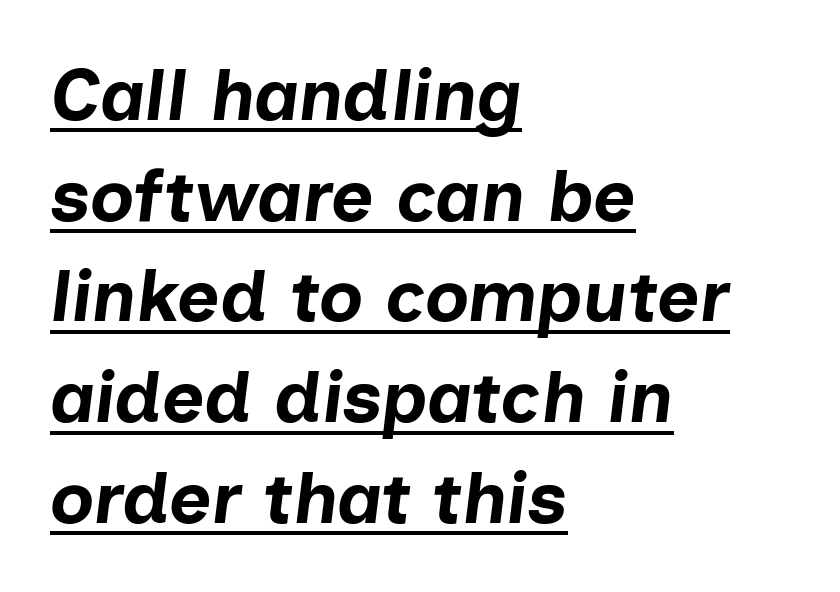
{"italic": "yes", "lean": "right", "slant_degrees": 7, "bold": "yes", "weight": "bold", "width": "normal", "stroke_contrast": "low", "x_height": "medium", "monospaced": "no", "underline": "yes", "align": "left", "line_spacing": "normal", "line_spacing_ratio": 1.38, "letter_spacing": "normal", "letter_spacing_em": 0.0, "glyph_px": 73}
